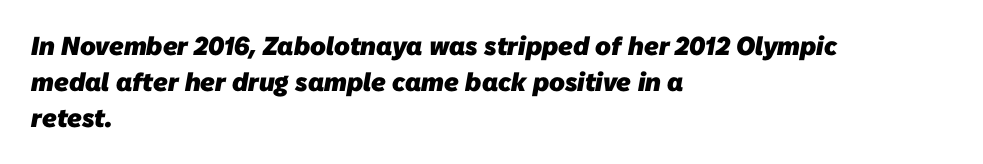
Q: Is the text bold? A: Yes.
Q: Is the text underlined? A: No.
Q: How is the paragraph aligned? A: Left-aligned.
Q: Is the spacing between letters normal or unusually wide? A: Normal.
Q: Is the spacing between lines tight, normal or loose? A: Normal.
